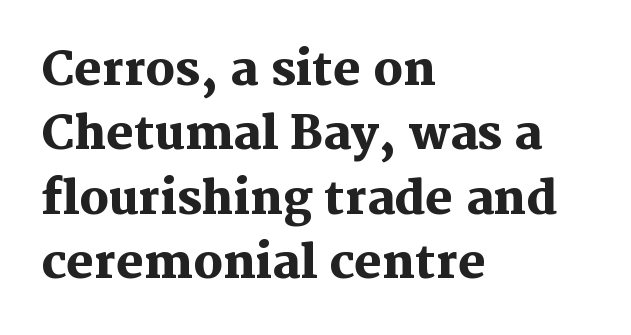
As a designer I'd log this as weight 700, bold. Honestly, the letter spacing is just normal — you wouldn't notice it. A typesetter would call this proportional, since set widths differ per character. Students, observe: this is what conventionally led text looks like.
